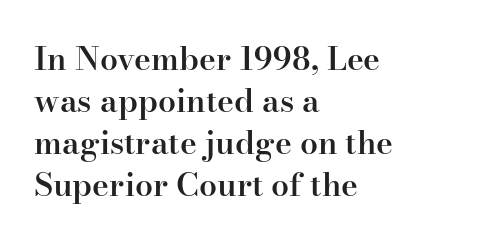
The image shows 32 px semibold serif type, upright; set left-aligned, normal line spacing (1.31x), normal letter spacing, not underlined; high stroke contrast and a small x-height.
